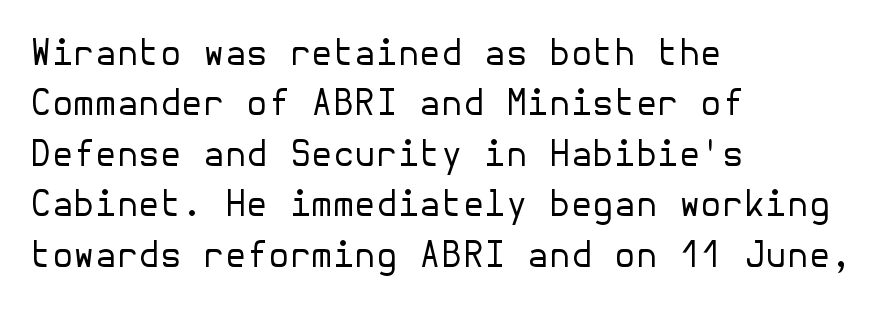
A quiet, ordinary-to-light weight characterises the typeface. The rendering uses a moderate line-height, typical for paragraphs. Tracking here is standard; glyphs follow each other at the usual distance. It's the straight-up-and-down kind of type. Look at the bottom of the vertical strokes: they stop flat, with no serifs. The space directly below the letters is spotless.
